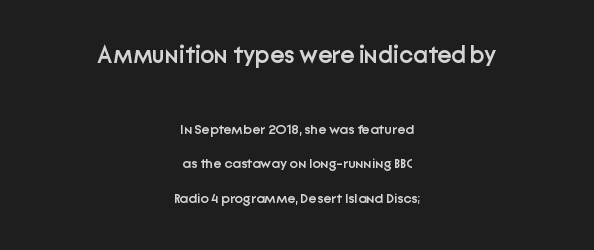
Q: Is the text bold? A: Semi-bold.
Q: Is the text italic (slanted)? A: No, it is upright.
Q: Is the text underlined? A: No.
Q: How is the paragraph aligned? A: Centered.
Q: Is the spacing between letters normal or unusually wide? A: Normal.
Q: Is the spacing between lines tight, normal or loose? A: Loose.
Q: Which block of text is set in a larger size, the first (top) or the second (bottom)? A: The first (top) one.
